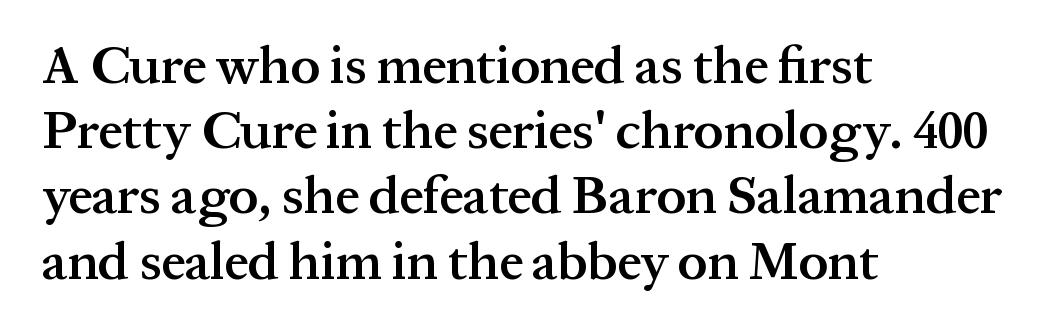
Q: Is the text bold? A: Semi-bold.
Q: Is the text italic (slanted)? A: No, it is upright.
Q: Is the typeface a serif or a sans-serif typeface? A: Serif.
Q: Is the text underlined? A: No.
Q: How is the paragraph aligned? A: Left-aligned.
Q: Is the spacing between letters normal or unusually wide? A: Normal.
Q: Width (condensed, normal, or wide)? A: Normal.
Q: Stroke contrast? A: Medium.
Q: x-height? A: Medium.
Q: Monospaced? A: No.
